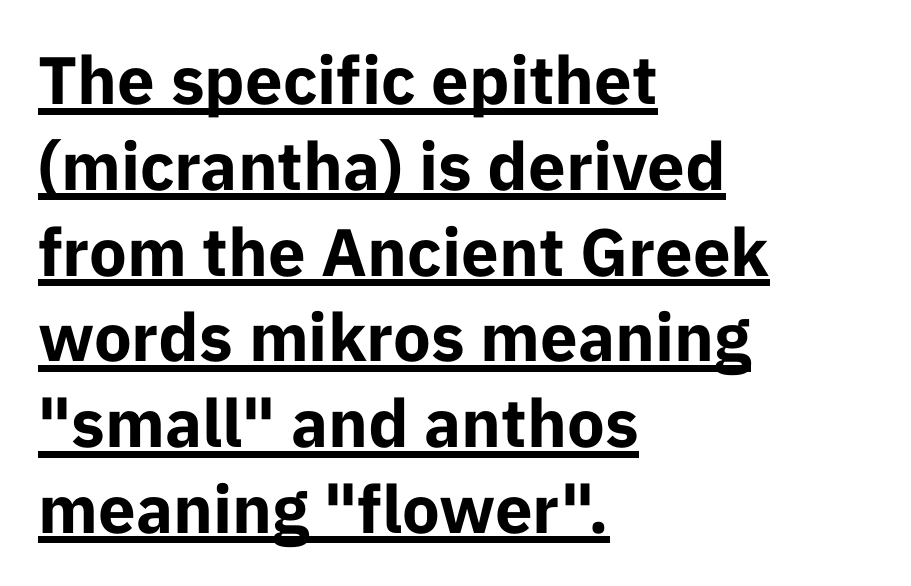
The leading is moderate, giving the passage an even texture. A rule runs beneath these lines of type. The characters look thick and weighty, a clear bold. The letters carry no serifs — their stems end cleanly without finishing strokes.
